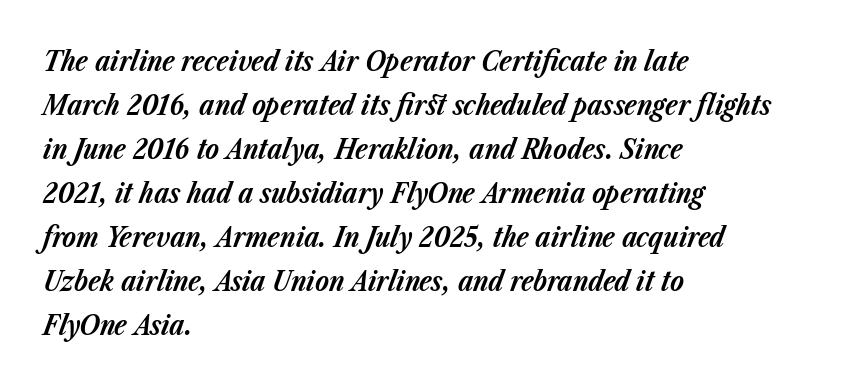
Q: Is the text bold? A: Yes.
Q: Is the text italic (slanted)? A: Yes, it leans right by about 23 degrees.
Q: Is the text underlined? A: No.
Q: How is the paragraph aligned? A: Left-aligned.
Q: Is the spacing between letters normal or unusually wide? A: Normal.
Q: Is the spacing between lines tight, normal or loose? A: Normal.
Q: Width (condensed, normal, or wide)? A: Normal.
Q: Stroke contrast? A: Low.
Q: x-height? A: Medium.
Q: Monospaced? A: No.
